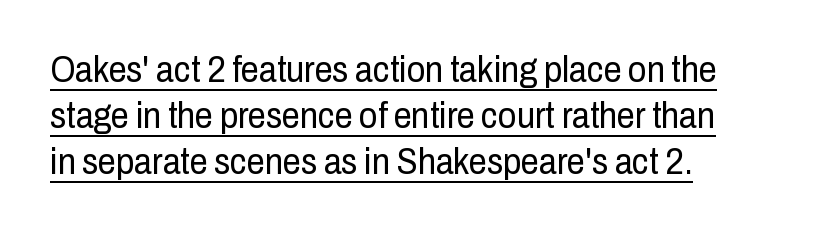
The image shows 36 px regular-weight, condensed sans-serif type, upright; set left-aligned, normal line spacing (1.28x), normal letter spacing, underlined; low stroke contrast and a medium x-height.
